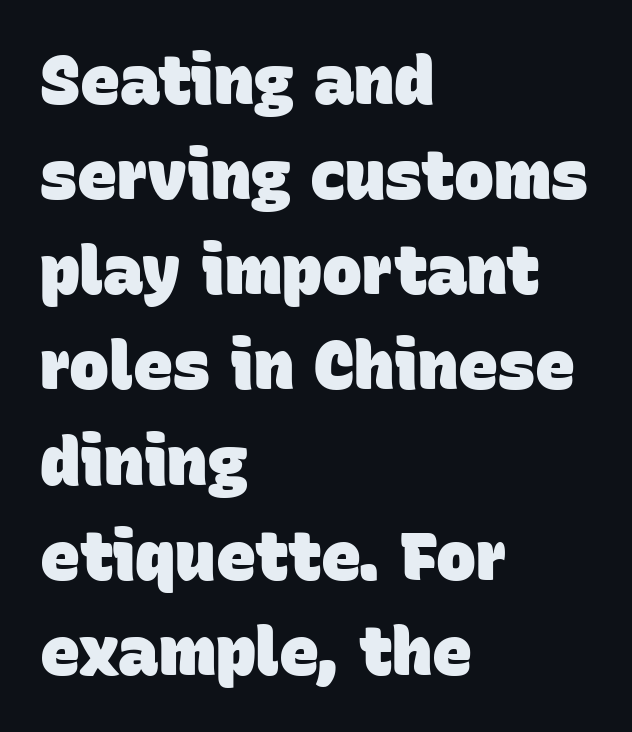
The image shows 67 px heavy sans-serif type; set left-aligned, normal line spacing (1.42x), normal letter spacing, not underlined; low stroke contrast and a large x-height.
